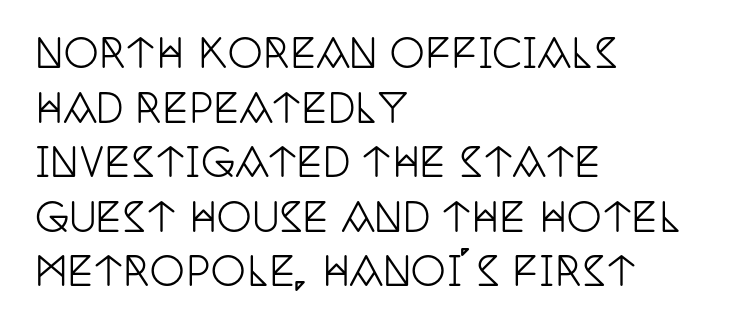
{"serif": "yes", "italic": "no", "width": "condensed", "stroke_contrast": "low", "x_height": "large", "monospaced": "no", "underline": "no", "align": "left", "line_spacing": "normal", "line_spacing_ratio": 1.4, "letter_spacing": "normal", "letter_spacing_em": 0.0, "glyph_px": 39}
